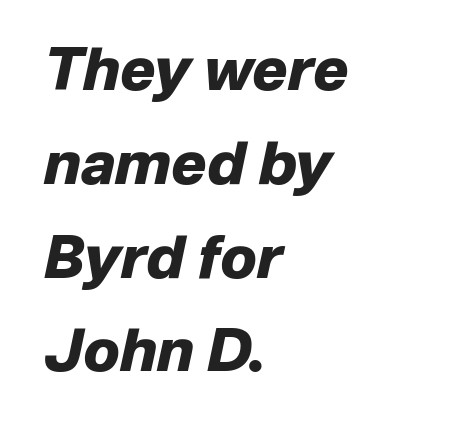
The image shows 59 px heavy type, italic (leaning right); set left-aligned, normal line spacing (1.59x), normal letter spacing, not underlined; low stroke contrast and a medium x-height.
